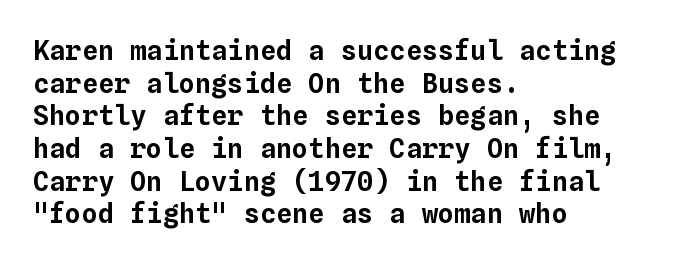
The image shows 27 px text type, upright; set left-aligned, line spacing 1.21x, normal letter spacing, not underlined.
